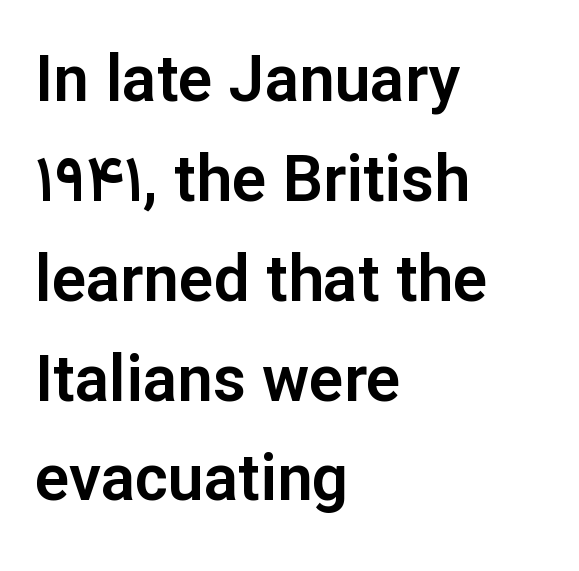
Q: Is the text italic (slanted)? A: No, it is upright.
Q: Is the typeface a serif or a sans-serif typeface? A: Sans-serif.
Q: Is the text underlined? A: No.
Q: How is the paragraph aligned? A: Left-aligned.
Q: Is the spacing between letters normal or unusually wide? A: Normal.
Q: Is the spacing between lines tight, normal or loose? A: Normal.
Q: Width (condensed, normal, or wide)? A: Normal.
Q: Stroke contrast? A: Low.
Q: x-height? A: Medium.
Q: Monospaced? A: No.
